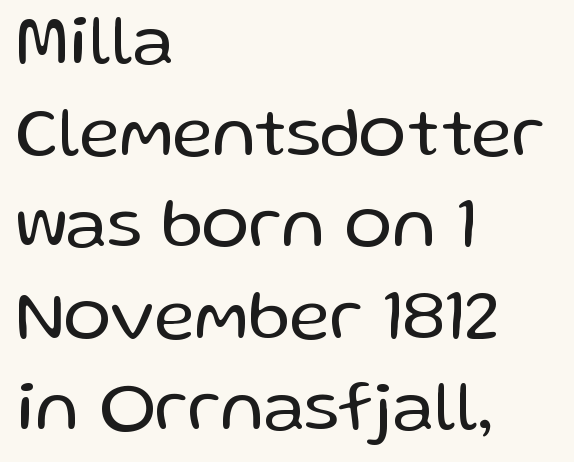
The image shows 71 px regular-weight sans-serif type, upright; set left-aligned, normal line spacing (1.29x), normal letter spacing, not underlined; low stroke contrast and a medium x-height.
